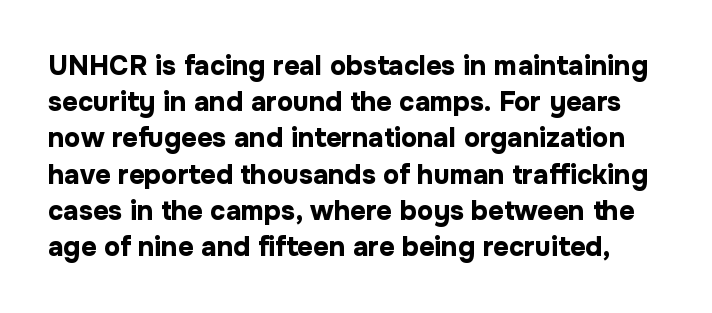
Q: Is the text bold? A: Yes.
Q: Is the text italic (slanted)? A: No, it is upright.
Q: Is the text underlined? A: No.
Q: Is the spacing between letters normal or unusually wide? A: Normal.
Q: Is the spacing between lines tight, normal or loose? A: Normal.
